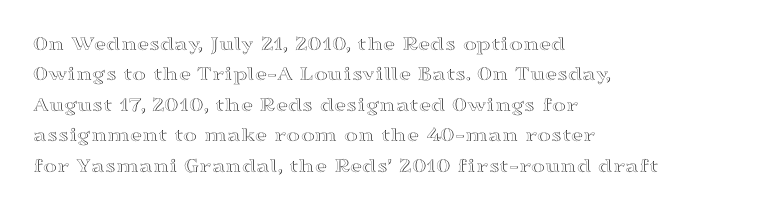
Q: Is the text italic (slanted)? A: No, it is upright.
Q: Is the text underlined? A: No.
Q: How is the paragraph aligned? A: Left-aligned.
Q: Is the spacing between letters normal or unusually wide? A: Normal.
Q: Is the spacing between lines tight, normal or loose? A: Normal.
